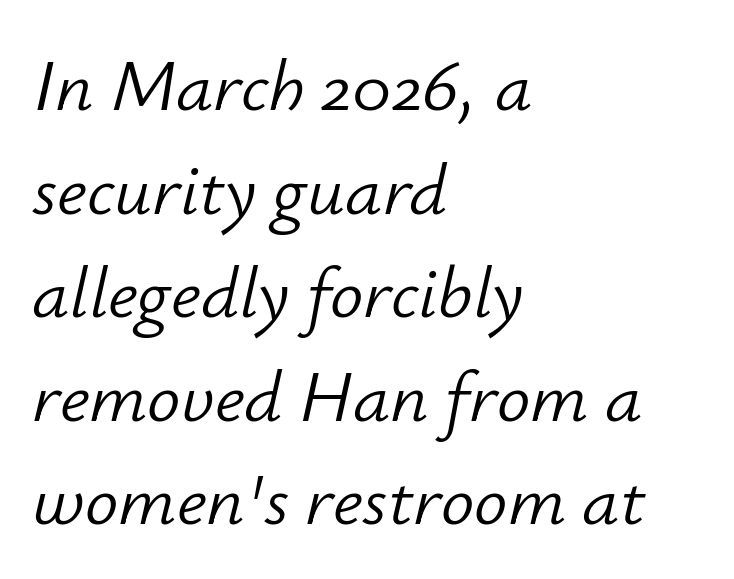
The face used here is proportionally spaced, like ordinary book or web type. Baseline-to-baseline distance is the conventional proportion of letter height. Rendered with sloped, italic letterforms. This rendering leaves character spacing at its baseline value.
